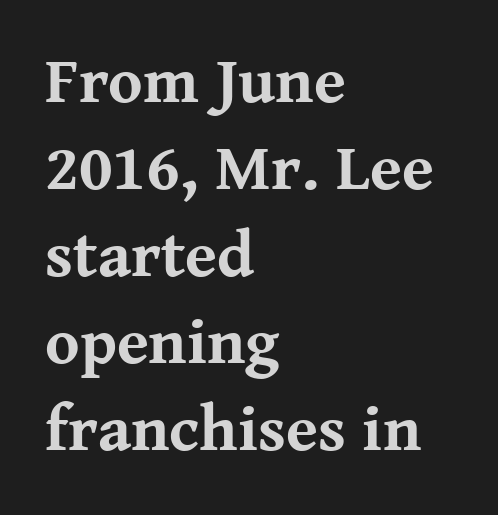
The image shows 65 px bold serif type, upright; set left-aligned, normal line spacing (1.34x), normal letter spacing, not underlined; medium stroke contrast and a medium x-height.
